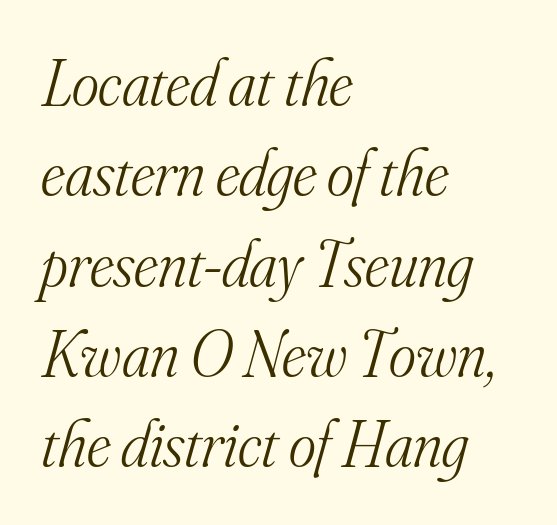
{"serif": "yes", "italic": "yes", "lean": "right", "slant_degrees": 16, "bold": "no", "weight": "light", "width": "normal", "stroke_contrast": "medium", "x_height": "small", "monospaced": "no", "underline": "no", "align": "left", "line_spacing": "normal", "line_spacing_ratio": 1.39, "letter_spacing": "normal", "letter_spacing_em": 0.0, "glyph_px": 65}
